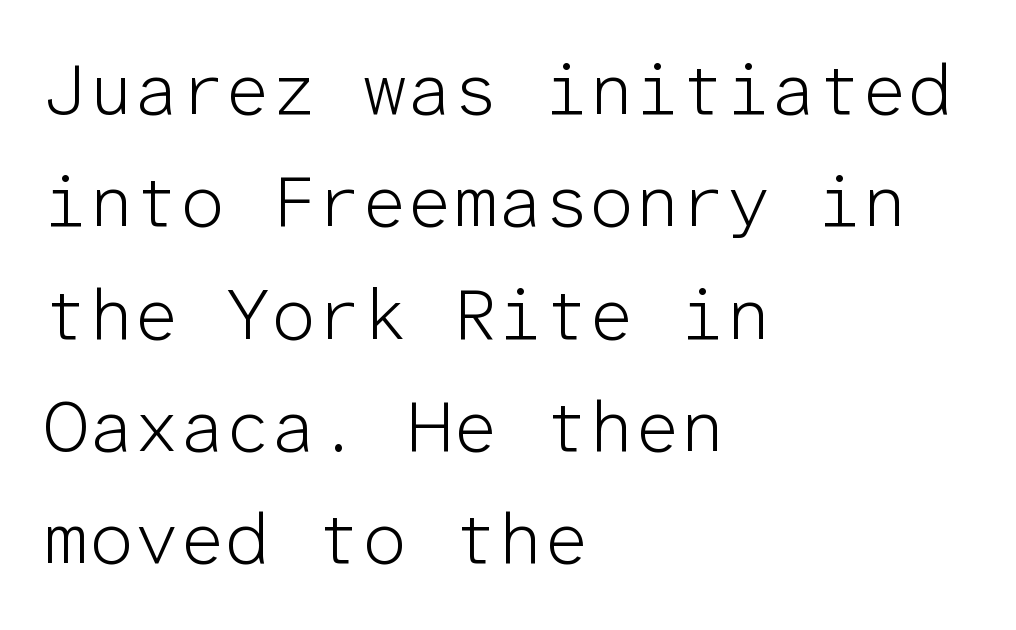
The image shows 72 px light sans-serif type, upright, monospaced; set left-aligned, normal line spacing (1.56x), normal letter spacing, not underlined; low stroke contrast and a medium x-height.
